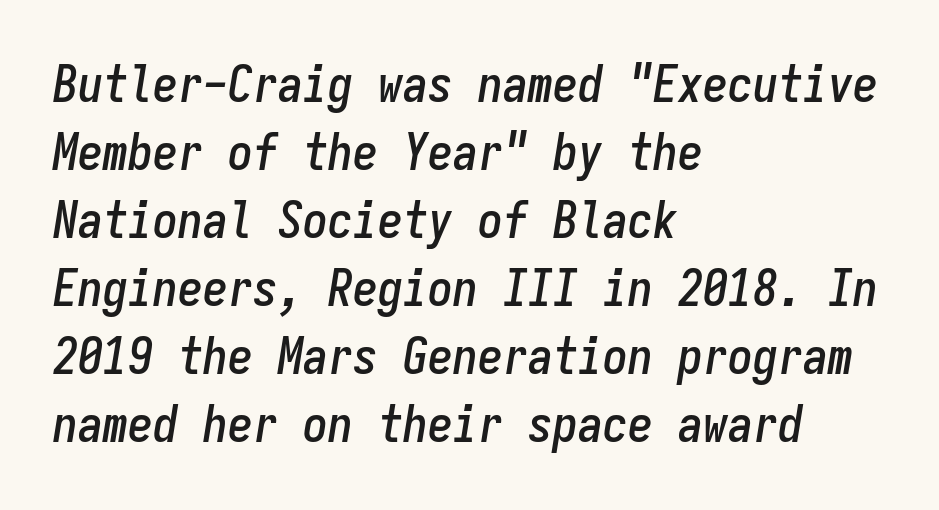
The image shows 50 px condensed type, italic (leaning right), monospaced; set left-aligned, normal line spacing (1.36x), normal letter spacing, not underlined; low stroke contrast and a medium x-height.
